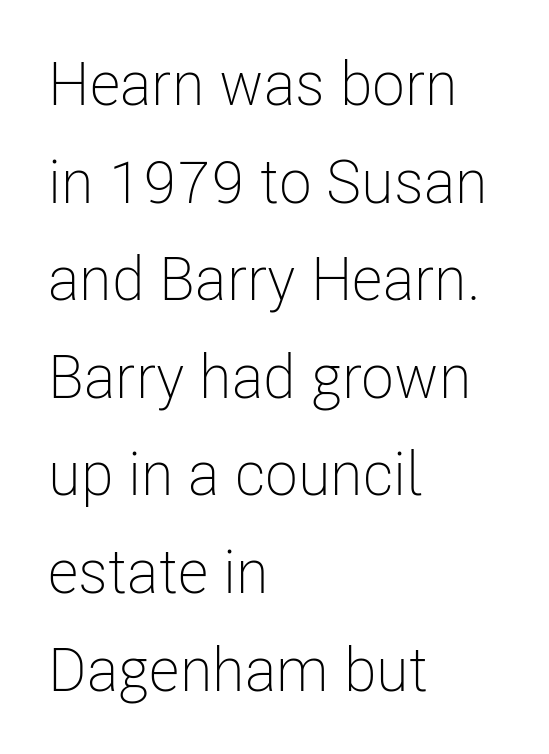
Q: Is the text bold? A: No.
Q: Is the text italic (slanted)? A: No, it is upright.
Q: Is the typeface a serif or a sans-serif typeface? A: Sans-serif.
Q: Is the text underlined? A: No.
Q: How is the paragraph aligned? A: Left-aligned.
Q: Is the spacing between letters normal or unusually wide? A: Normal.
Q: Is the spacing between lines tight, normal or loose? A: Normal.
Q: Width (condensed, normal, or wide)? A: Condensed.
Q: Stroke contrast? A: Low.
Q: x-height? A: Medium.
Q: Monospaced? A: No.
